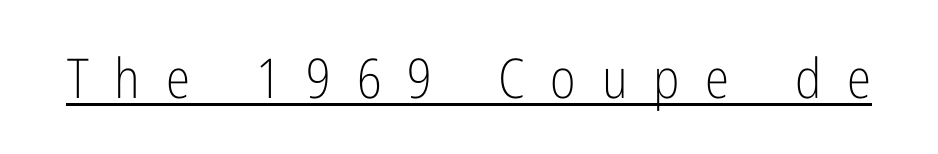
Does the type have serifs? No, each stem ends abruptly. Compared with undecorated copy, this sample adds a rule below the words. Stems and bowls with no extra thickness — not bold. Tracking value appears strongly positive — letters spread wide. You could not count columns in this text — the font is proportionally spaced.
